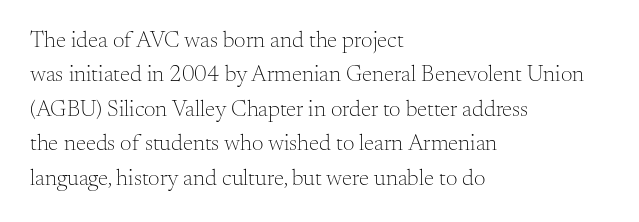
Observe the ordinary spacing: letters are neighbours, not strangers. Only glyphs here, with clear space below each row. Honestly, the row spacing looks completely unremarkable. No letter is thick-stroked: the sample isn't bold.
